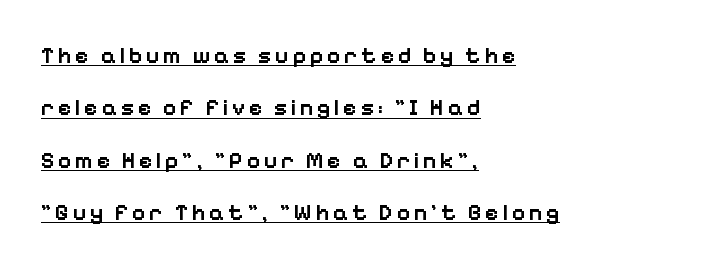
Q: Is the text bold? A: Semi-bold.
Q: Is the text italic (slanted)? A: No, it is upright.
Q: Is the text underlined? A: Yes.
Q: How is the paragraph aligned? A: Left-aligned.
Q: Is the spacing between lines tight, normal or loose? A: Loose.
